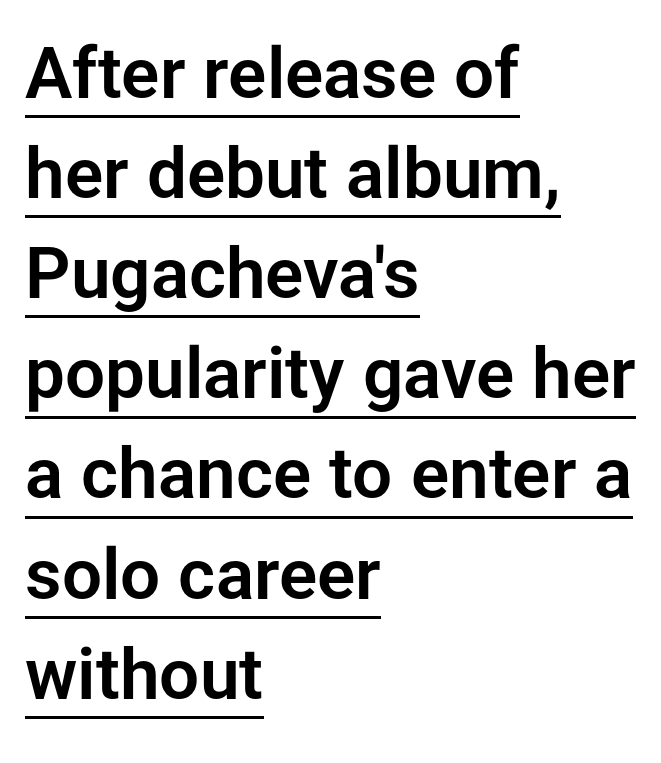
The glyphs in this specimen are sans serif. The rendering uses a moderate line-height, typical for paragraphs. You can see a thin bar hugging the bottom of the glyphs. The face used here is proportionally spaced, like ordinary book or web type. The lettering stays uniformly vertical, giving the passage a roman look. Alignment: flush left.
